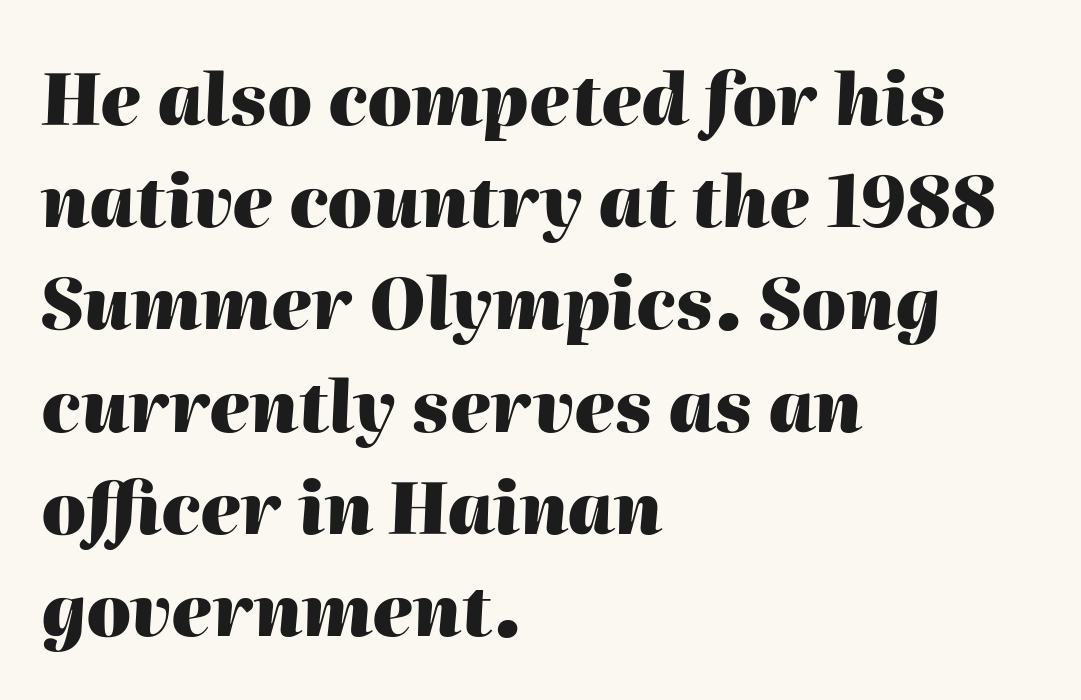
The image shows 71 px heavy type, italic (leaning right); set left-aligned, normal line spacing (1.44x), normal letter spacing, not underlined; high stroke contrast and a medium x-height.
